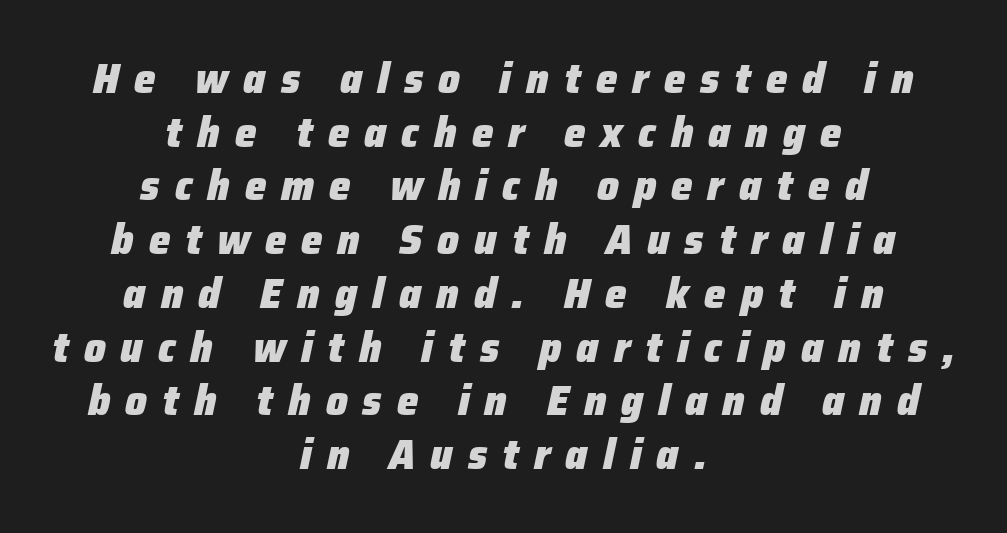
{"italic": "yes", "lean": "right", "slant_degrees": 12, "bold": "yes", "weight": "heavy", "width": "normal", "stroke_contrast": "low", "x_height": "medium", "monospaced": "no", "underline": "no", "align": "center", "line_spacing": "normal", "line_spacing_ratio": 1.25, "letter_spacing": "wide", "letter_spacing_em": 0.35, "glyph_px": 43}
